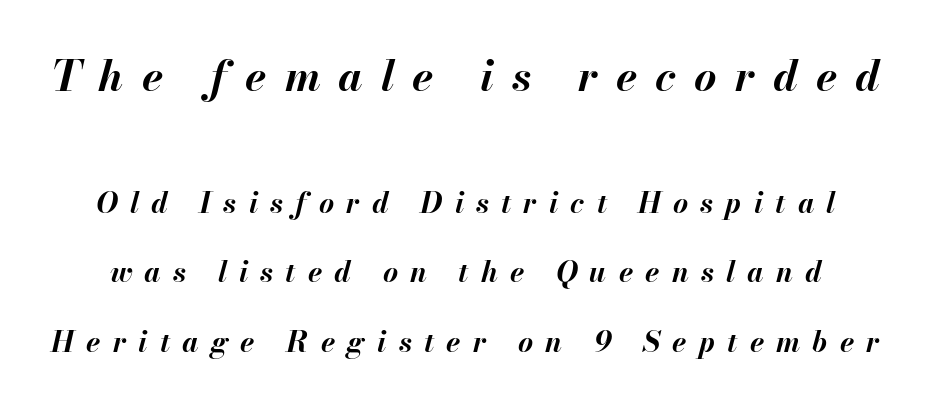
{"italic": "yes", "lean": "right", "slant_degrees": 13, "bold": "yes", "weight": "bold", "width": "normal", "stroke_contrast": "medium", "x_height": "small", "monospaced": "no", "underline": "no", "line_spacing": "loose", "line_spacing_ratio": 2.4, "letter_spacing": "wide", "letter_spacing_em": 0.42, "larger_block": "first", "size_ratio": 1.48, "glyph_px": 43}
